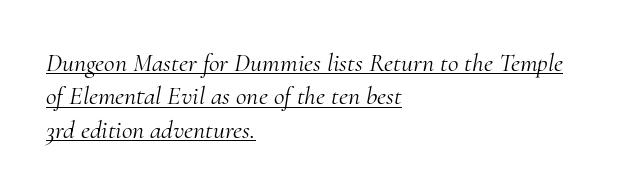
The image shows 26 px text type, italic (leaning right); set left-aligned, normal line spacing (1.28x), normal letter spacing, underlined.
